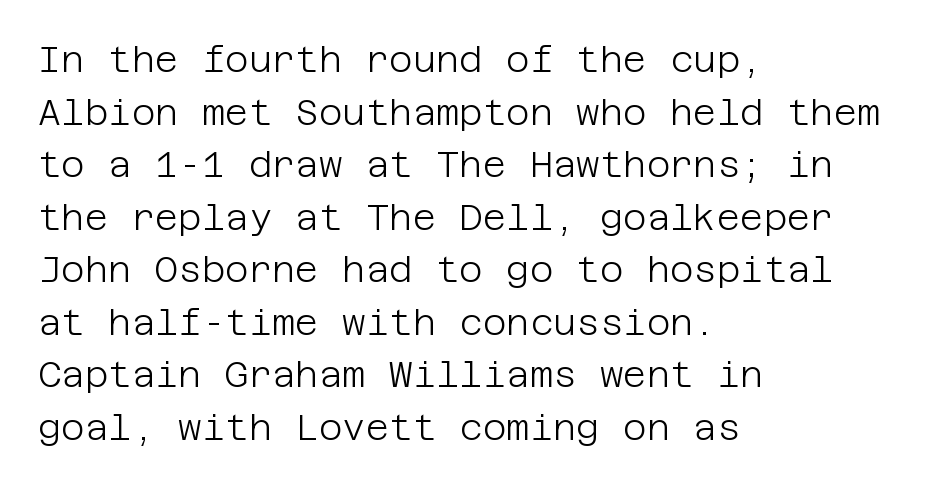
The image shows 36 px light sans-serif type, upright; set left-aligned, normal line spacing (1.46x), normal letter spacing, not underlined; low stroke contrast and a large x-height.
